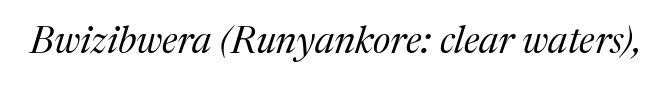
The image shows 38 px regular-weight serif type, italic (leaning right); set normal letter spacing, not underlined; medium stroke contrast and a medium x-height.
